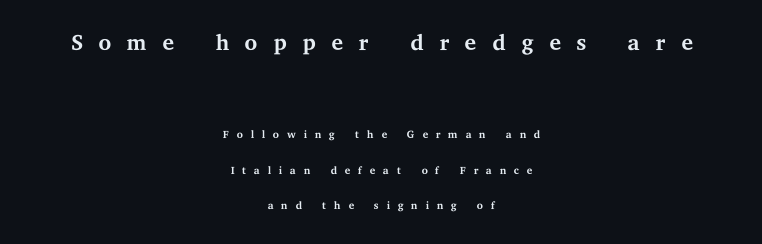
{"serif": "yes", "italic": "no", "bold": "no", "weight": "regular", "width": "wide", "stroke_contrast": "medium", "x_height": "medium", "monospaced": "no", "underline": "no", "align": "center", "line_spacing": "loose", "line_spacing_ratio": 2.23, "letter_spacing": "wide", "letter_spacing_em": 0.45, "larger_block": "first", "size_ratio": 2.06, "glyph_px": 33}
